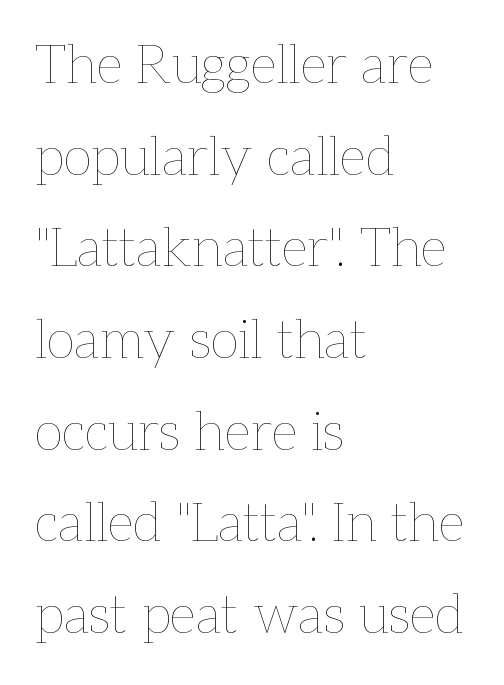
Italic? Not at all — the glyphs are vertical. Think of a printed novel: that variable character pitch is what you see here. Stems and bowls with no extra thickness — not bold. What stands out about the letter spacing? Nothing — it is the standard amount. This rendering uses left alignment, leaving the right contour irregular. The passage shown is not underscored anywhere.
